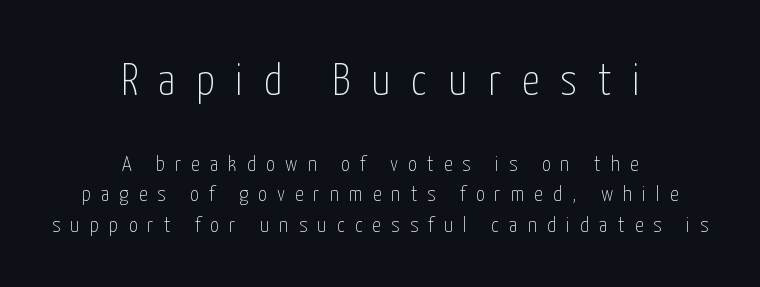
{"serif": "no", "italic": "no", "bold": "no", "weight": "thin", "width": "condensed", "stroke_contrast": "low", "x_height": "medium", "monospaced": "no", "underline": "no", "align": "center", "line_spacing": "normal", "line_spacing_ratio": 1.39, "letter_spacing": "wide", "letter_spacing_em": 0.46, "larger_block": "first", "size_ratio": 2.05, "glyph_px": 45}
